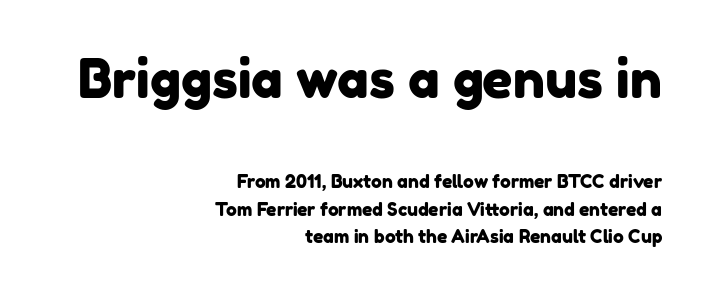
{"serif": "no", "width": "normal", "stroke_contrast": "low", "x_height": "medium", "monospaced": "no", "underline": "no", "align": "right", "line_spacing": "normal", "line_spacing_ratio": 1.54, "letter_spacing": "normal", "letter_spacing_em": 0.0, "larger_block": "first", "size_ratio": 2.94, "glyph_px": 53}
